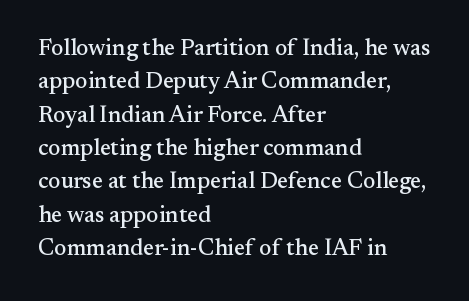
The image shows 23 px text type, upright; set left-aligned, normal line spacing (1.45x), normal letter spacing, not underlined.
